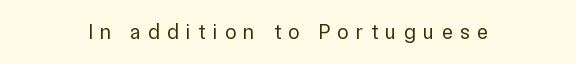
Q: Is the text bold? A: No.
Q: Is the text italic (slanted)? A: No, it is upright.
Q: Is the text underlined? A: No.
Q: How is the paragraph aligned? A: Centered.
Q: Is the spacing between letters normal or unusually wide? A: Unusually wide.
